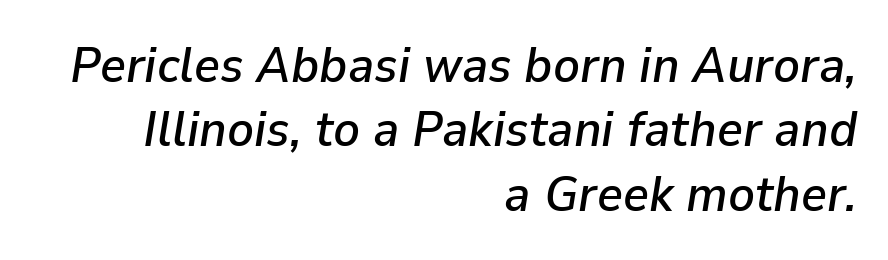
{"italic": "yes", "lean": "right", "slant_degrees": 9, "width": "normal", "stroke_contrast": "low", "x_height": "medium", "monospaced": "no", "underline": "no", "align": "right", "line_spacing": "normal", "line_spacing_ratio": 1.29, "letter_spacing": "normal", "letter_spacing_em": 0.0, "glyph_px": 50}
